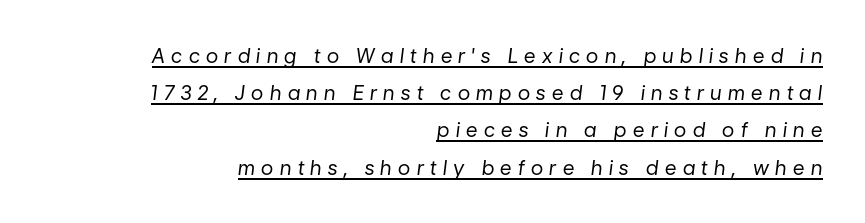
{"italic": "yes", "lean": "right", "slant_degrees": 7, "bold": "no", "underline": "yes", "align": "right", "line_spacing_ratio": 1.86, "letter_spacing": "wide", "letter_spacing_em": 0.32, "glyph_px": 20}
